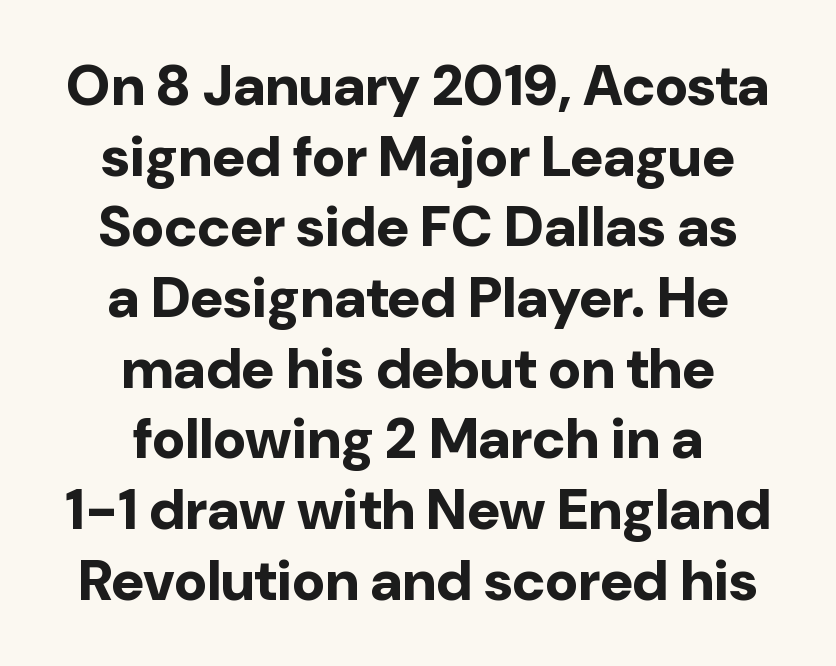
{"serif": "no", "italic": "no", "bold": "yes", "weight": "bold", "width": "normal", "stroke_contrast": "low", "x_height": "medium", "monospaced": "no", "underline": "no", "align": "center", "line_spacing_ratio": 1.24, "letter_spacing": "normal", "letter_spacing_em": 0.0, "glyph_px": 57}
